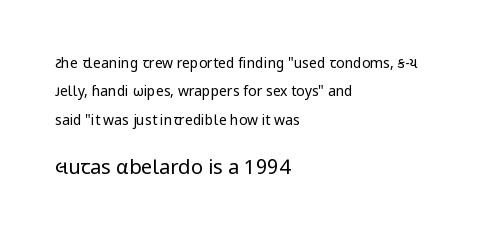
The image shows 20 px text type, upright; set left-aligned, loose line spacing (2.03x), normal letter spacing, not underlined; the second (bottom) block is 1.43x larger.
